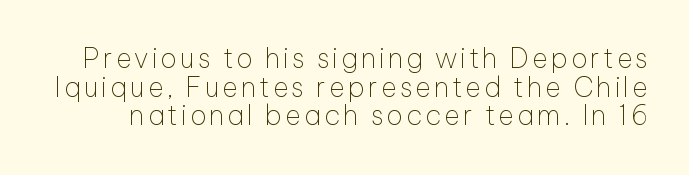
{"italic": "no", "bold": "no", "underline": "no", "line_spacing": "tight", "line_spacing_ratio": 1.06, "glyph_px": 27}
